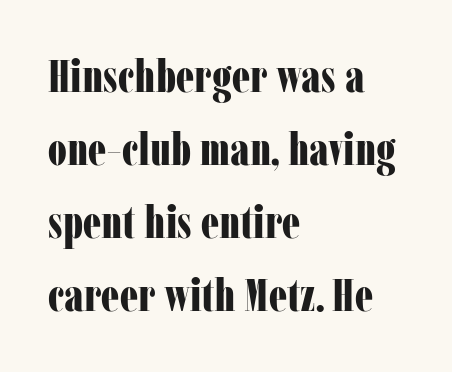
Q: Is the text bold? A: Yes.
Q: Is the text italic (slanted)? A: No, it is upright.
Q: Is the typeface a serif or a sans-serif typeface? A: Serif.
Q: Is the text underlined? A: No.
Q: How is the paragraph aligned? A: Left-aligned.
Q: Is the spacing between letters normal or unusually wide? A: Normal.
Q: Is the spacing between lines tight, normal or loose? A: Normal.
Q: Width (condensed, normal, or wide)? A: Condensed.
Q: Stroke contrast? A: Low.
Q: x-height? A: Medium.
Q: Monospaced? A: No.
